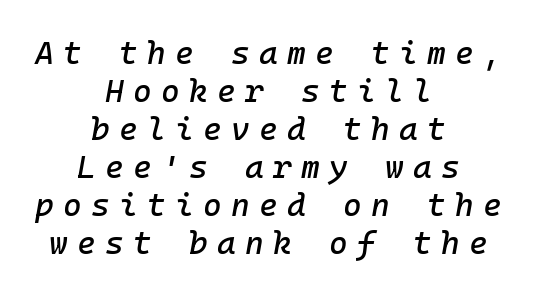
The image shows 32 px text type, italic (leaning right); set centered, line spacing 1.19x, unusually wide letter spacing (+0.29 em), not underlined; low stroke contrast and a medium x-height.
